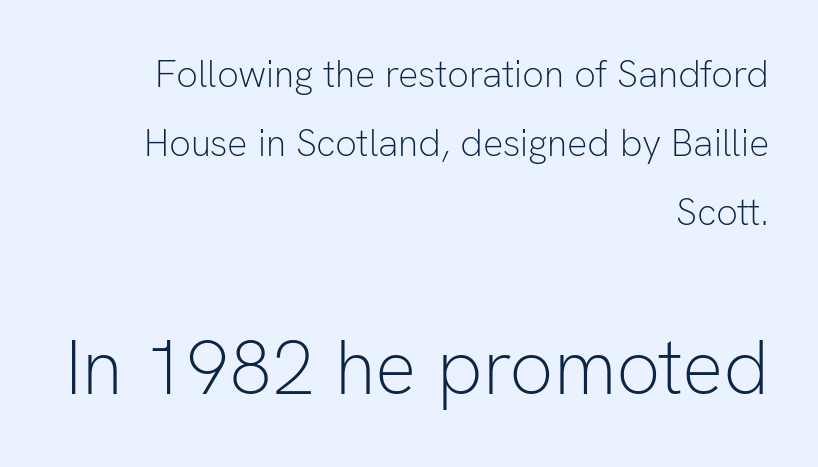
The image shows 77 px light sans-serif type, upright; set right-aligned, line spacing 1.81x, normal letter spacing, not underlined; the second (bottom) block is 2.03x larger; low stroke contrast and a medium x-height.
